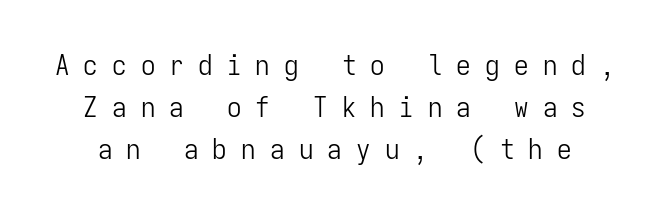
Descender tails drop into unmarked territory. Every character here occupies the same horizontal width, giving the sample a typewriter-like rhythm. Check where the strokes stop: nothing finishes them off — pure sans. Vertically, the passage feels balanced, rows spaced as you'd expect. Posture: upright roman. These glyphs show unthickened strokes, regular width or finer.
